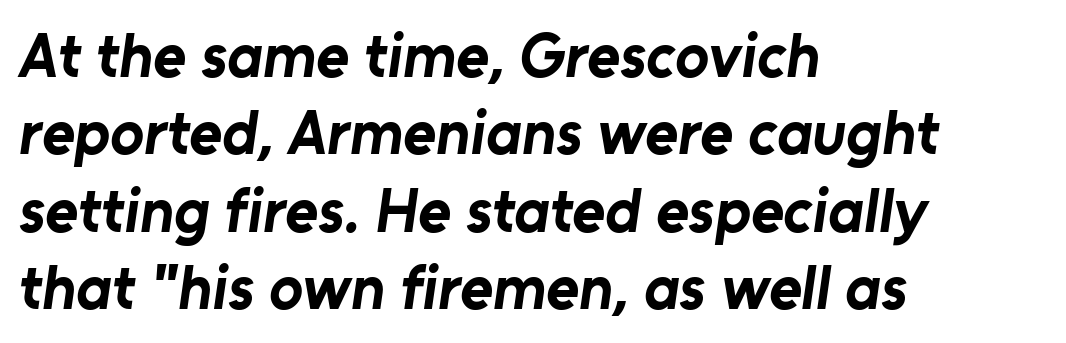
Q: Is the text bold? A: Yes.
Q: Is the typeface a serif or a sans-serif typeface? A: Sans-serif.
Q: Is the text underlined? A: No.
Q: How is the paragraph aligned? A: Left-aligned.
Q: Is the spacing between letters normal or unusually wide? A: Normal.
Q: Width (condensed, normal, or wide)? A: Normal.
Q: Stroke contrast? A: Low.
Q: x-height? A: Medium.
Q: Monospaced? A: No.
